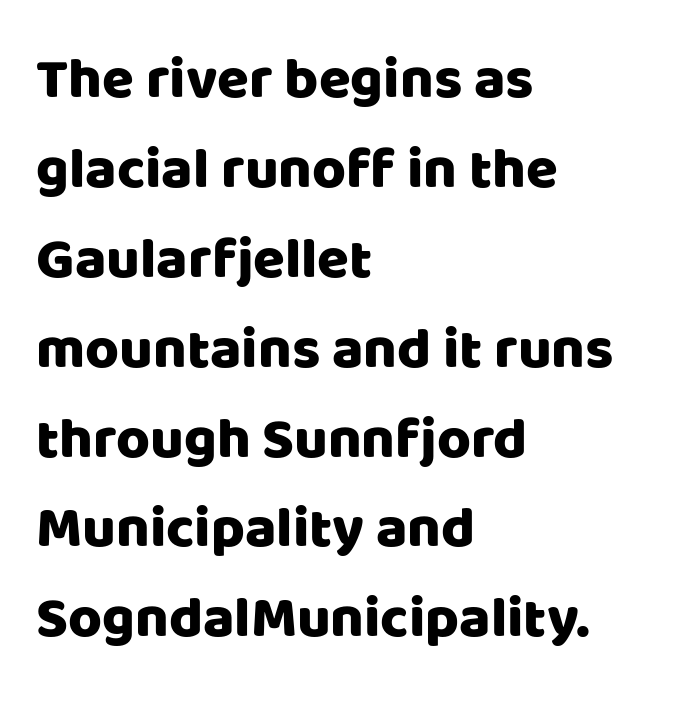
{"serif": "no", "italic": "no", "width": "normal", "stroke_contrast": "low", "x_height": "large", "monospaced": "no", "underline": "no", "align": "left", "line_spacing": "normal", "line_spacing_ratio": 1.55, "letter_spacing": "normal", "letter_spacing_em": 0.0, "glyph_px": 58}
